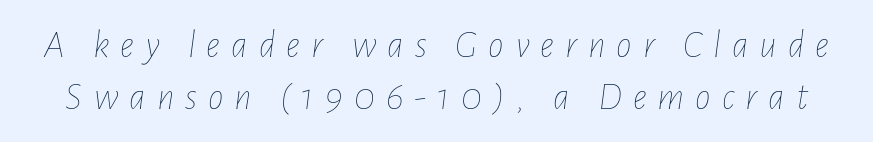
The image shows 39 px thin, condensed type, italic (leaning right); set normal line spacing (1.33x), unusually wide letter spacing (+0.28 em), not underlined; low stroke contrast and a medium x-height.
